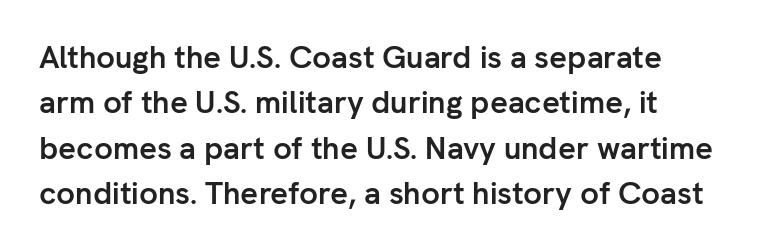
Each new line begins a customary step beneath the previous one. A clean baseline with only descenders dipping below it. Spacing verdict: proportional, widths tailored to each character. Designer's note — italics off, roman on. Bold? Absolutely — the strokes are thick and heavy. A typesetter would label this face a sans.
